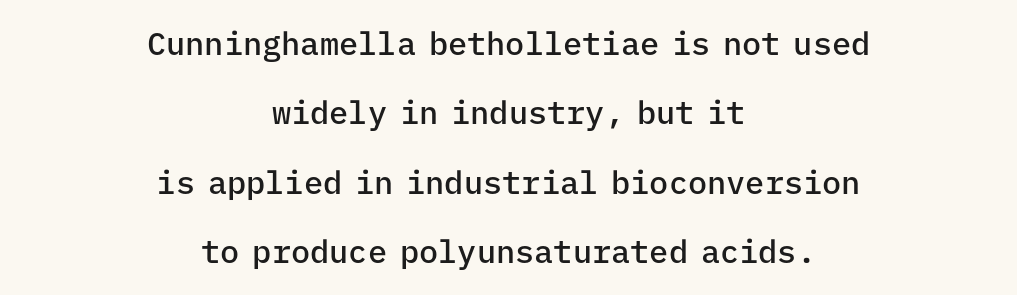
Q: Is the text bold? A: Semi-bold.
Q: Is the text italic (slanted)? A: No, it is upright.
Q: Is the typeface a serif or a sans-serif typeface? A: Sans-serif.
Q: Is the text underlined? A: No.
Q: How is the paragraph aligned? A: Centered.
Q: Is the spacing between letters normal or unusually wide? A: Normal.
Q: Is the spacing between lines tight, normal or loose? A: Loose.
Q: Width (condensed, normal, or wide)? A: Normal.
Q: Stroke contrast? A: Low.
Q: x-height? A: Medium.
Q: Monospaced? A: Yes.
